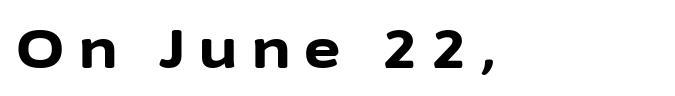
Q: Is the text bold? A: Yes.
Q: Is the text italic (slanted)? A: No, it is upright.
Q: Is the typeface a serif or a sans-serif typeface? A: Sans-serif.
Q: Is the text underlined? A: No.
Q: How is the paragraph aligned? A: Left-aligned.
Q: Is the spacing between letters normal or unusually wide? A: Unusually wide.
Q: Width (condensed, normal, or wide)? A: Normal.
Q: Stroke contrast? A: Low.
Q: x-height? A: Medium.
Q: Monospaced? A: No.
